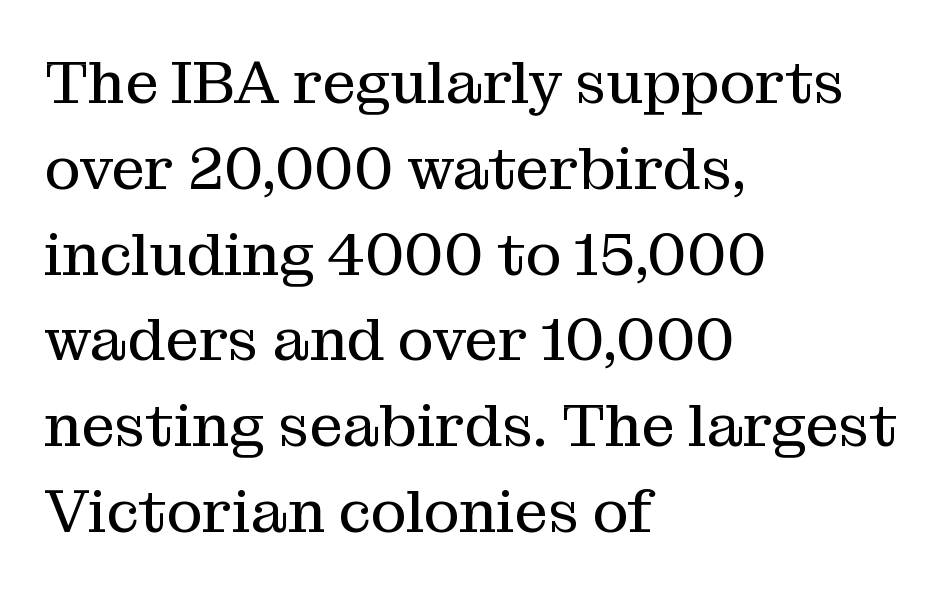
The image shows 60 px regular-weight serif type, upright; set left-aligned, normal line spacing (1.43x), normal letter spacing, not underlined; medium stroke contrast and a medium x-height.
